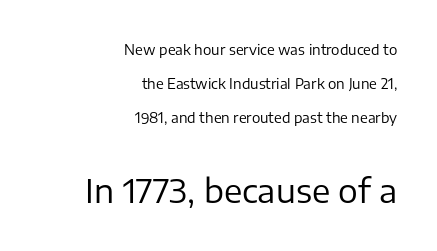
{"serif": "no", "italic": "no", "bold": "no", "weight": "regular", "width": "normal", "stroke_contrast": "low", "x_height": "medium", "monospaced": "no", "underline": "no", "align": "right", "line_spacing": "loose", "line_spacing_ratio": 2.44, "letter_spacing": "normal", "letter_spacing_em": 0.0, "larger_block": "second", "size_ratio": 2.36, "glyph_px": 33}
